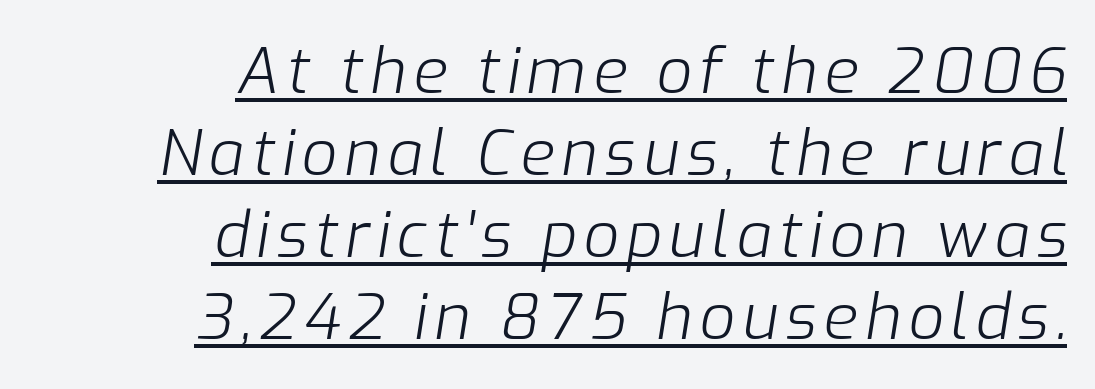
These glyphs show unthickened strokes, regular width or finer. This rendering features underlined lettering. If you drew a ruler down the right edge, every line would touch it. Regular leading.
